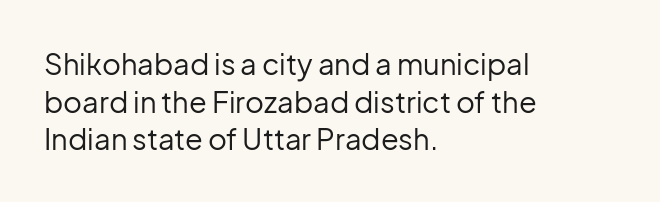
Q: Is the text bold? A: No.
Q: Is the text italic (slanted)? A: No, it is upright.
Q: Is the typeface a serif or a sans-serif typeface? A: Sans-serif.
Q: Is the text underlined? A: No.
Q: How is the paragraph aligned? A: Left-aligned.
Q: Is the spacing between letters normal or unusually wide? A: Normal.
Q: Is the spacing between lines tight, normal or loose? A: Normal.
Q: Width (condensed, normal, or wide)? A: Normal.
Q: Stroke contrast? A: Low.
Q: x-height? A: Medium.
Q: Monospaced? A: No.
